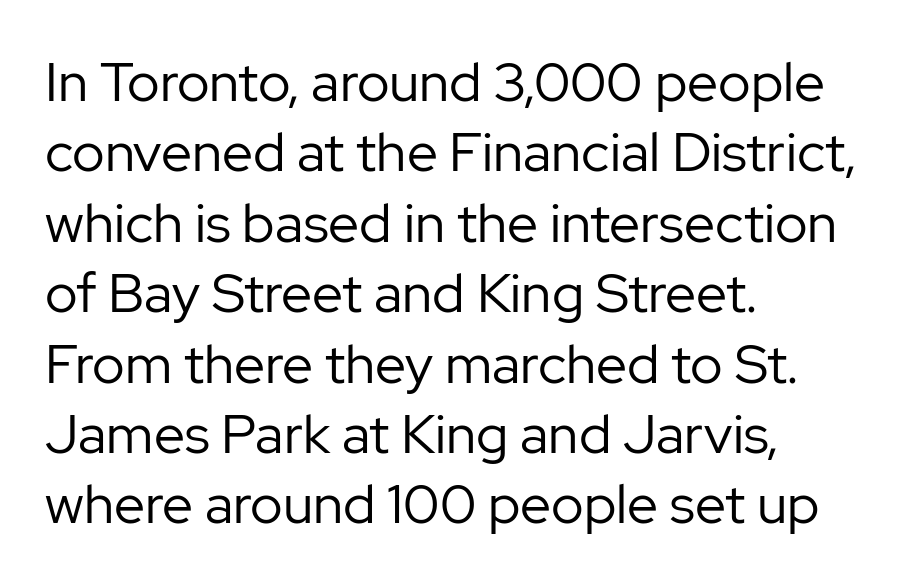
Q: Is the text bold? A: No.
Q: Is the text italic (slanted)? A: No, it is upright.
Q: Is the typeface a serif or a sans-serif typeface? A: Sans-serif.
Q: Is the text underlined? A: No.
Q: How is the paragraph aligned? A: Left-aligned.
Q: Is the spacing between letters normal or unusually wide? A: Normal.
Q: Is the spacing between lines tight, normal or loose? A: Normal.
Q: Width (condensed, normal, or wide)? A: Normal.
Q: Stroke contrast? A: Low.
Q: x-height? A: Medium.
Q: Monospaced? A: No.
